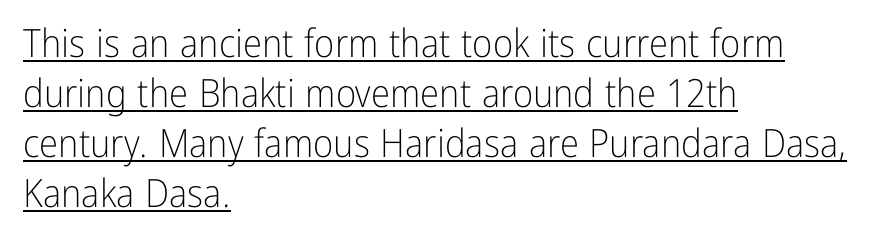
Q: Is the text bold? A: No.
Q: Is the text italic (slanted)? A: No, it is upright.
Q: Is the typeface a serif or a sans-serif typeface? A: Sans-serif.
Q: Is the text underlined? A: Yes.
Q: How is the paragraph aligned? A: Left-aligned.
Q: Is the spacing between letters normal or unusually wide? A: Normal.
Q: Is the spacing between lines tight, normal or loose? A: Normal.
Q: Width (condensed, normal, or wide)? A: Condensed.
Q: Stroke contrast? A: Low.
Q: x-height? A: Medium.
Q: Monospaced? A: No.
